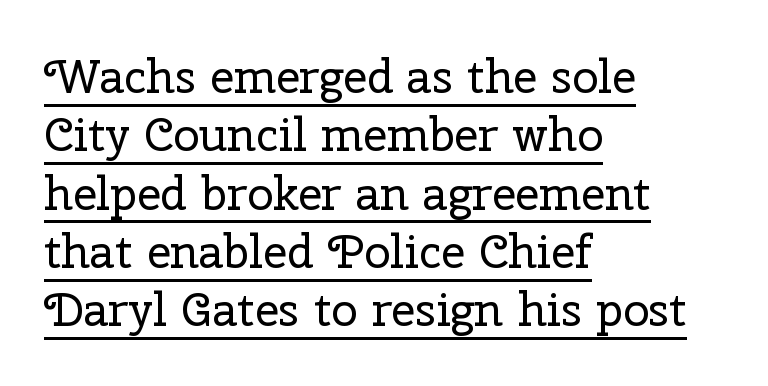
Q: Is the text bold? A: No.
Q: Is the text italic (slanted)? A: No, it is upright.
Q: Is the typeface a serif or a sans-serif typeface? A: Serif.
Q: Is the text underlined? A: Yes.
Q: How is the paragraph aligned? A: Left-aligned.
Q: Is the spacing between letters normal or unusually wide? A: Normal.
Q: Width (condensed, normal, or wide)? A: Normal.
Q: Stroke contrast? A: Low.
Q: x-height? A: Medium.
Q: Monospaced? A: No.
